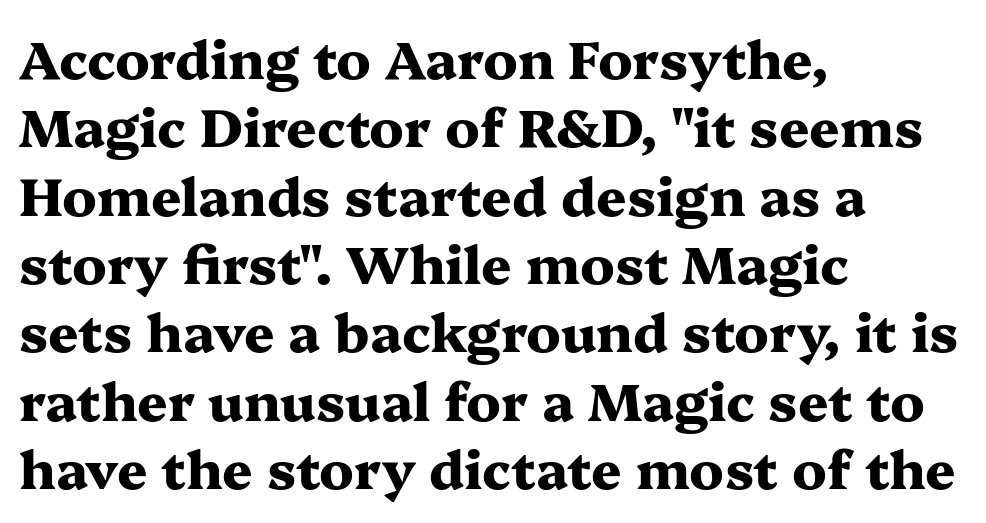
{"serif": "yes", "italic": "no", "bold": "yes", "weight": "heavy", "width": "wide", "stroke_contrast": "medium", "x_height": "medium", "monospaced": "no", "underline": "no", "align": "left", "line_spacing": "normal", "line_spacing_ratio": 1.29, "letter_spacing": "normal", "letter_spacing_em": 0.0, "glyph_px": 53}
